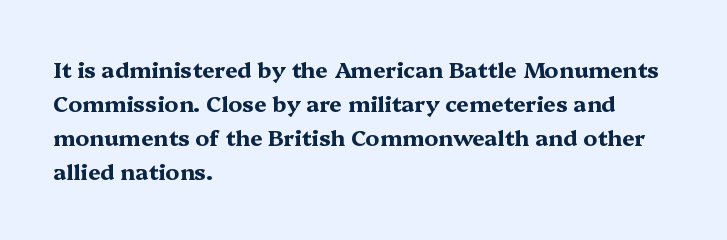
Q: Is the text bold? A: Yes.
Q: Is the text italic (slanted)? A: No, it is upright.
Q: Is the text underlined? A: No.
Q: How is the paragraph aligned? A: Left-aligned.
Q: Is the spacing between letters normal or unusually wide? A: Normal.
Q: Is the spacing between lines tight, normal or loose? A: Normal.
